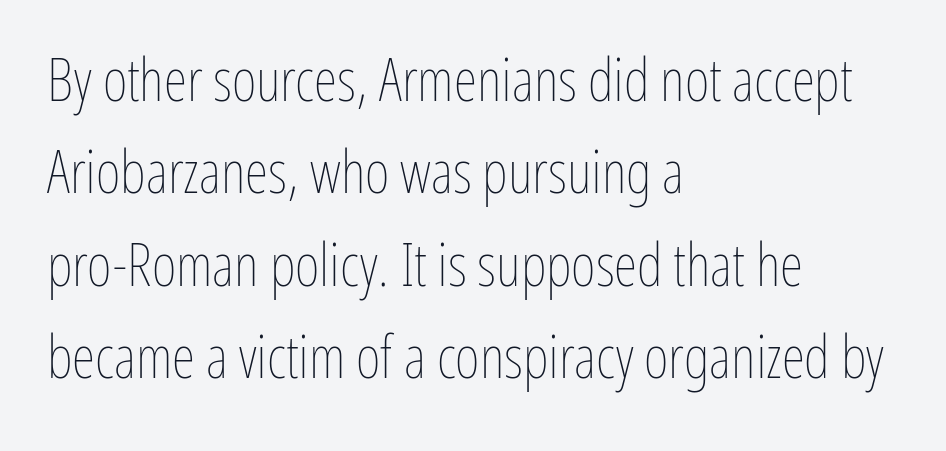
{"italic": "no", "bold": "no", "weight": "thin", "width": "condensed", "stroke_contrast": "low", "x_height": "medium", "monospaced": "no", "underline": "no", "align": "left", "line_spacing": "normal", "line_spacing_ratio": 1.54, "letter_spacing": "normal", "letter_spacing_em": 0.0, "glyph_px": 60}
